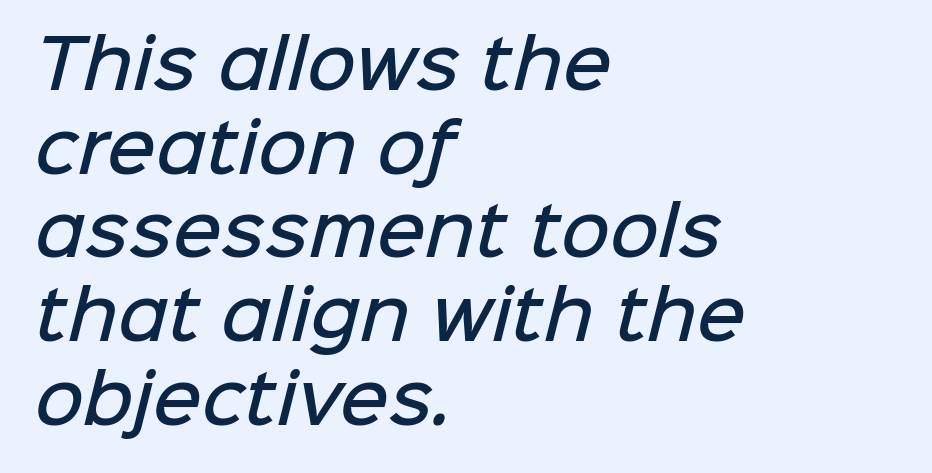
{"serif": "no", "bold": "semi", "weight": "semibold", "width": "normal", "stroke_contrast": "low", "x_height": "medium", "monospaced": "no", "underline": "no", "align": "left", "line_spacing": "normal", "line_spacing_ratio": 1.25, "letter_spacing": "normal", "letter_spacing_em": 0.0, "glyph_px": 67}
